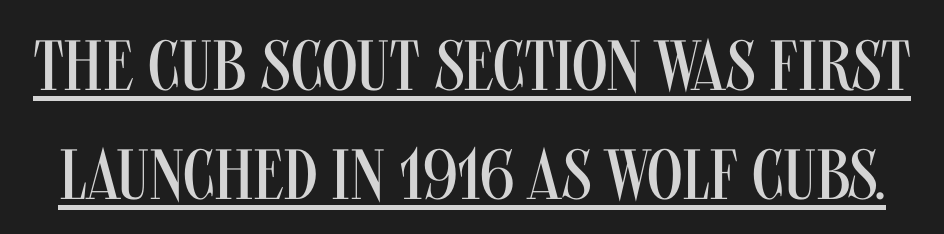
Every word sits above its own underline. The line-height multiplier appears to be the usual default. No extra ink here — the face is not bold. Observe the ordinary spacing: letters are neighbours, not strangers. Observe the absence of serifs on each vertical stroke in this sample.
